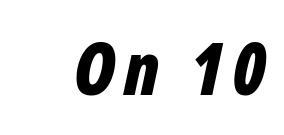
The image shows 72 px bold, condensed type, italic (leaning right); set not underlined; low stroke contrast and a medium x-height.
